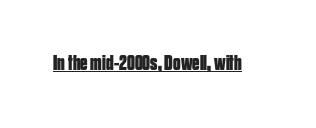
{"italic": "no", "bold": "yes", "underline": "yes", "letter_spacing": "normal", "letter_spacing_em": 0.0, "glyph_px": 21}
